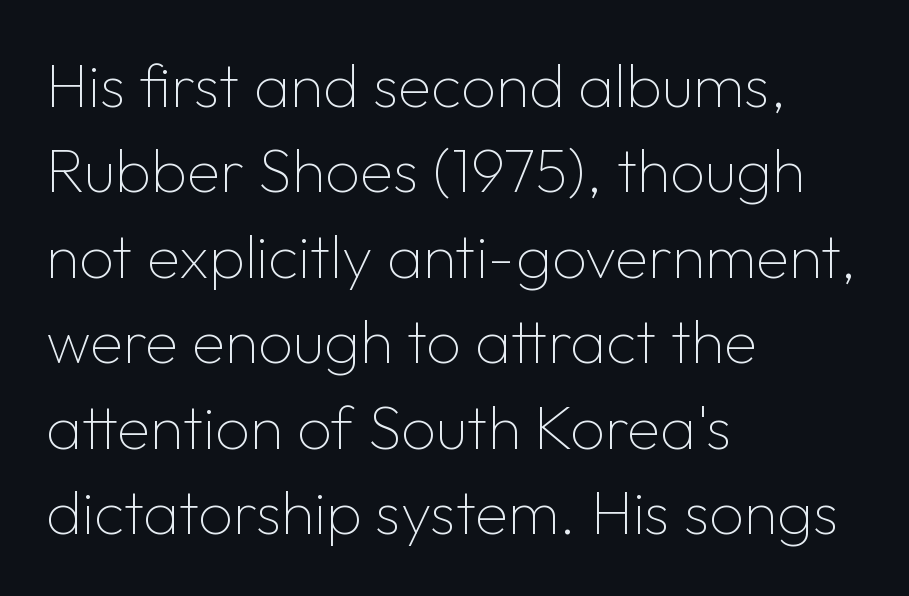
{"serif": "no", "italic": "no", "bold": "no", "weight": "thin", "width": "normal", "stroke_contrast": "low", "x_height": "medium", "monospaced": "no", "underline": "no", "align": "left", "line_spacing": "normal", "line_spacing_ratio": 1.4, "letter_spacing": "normal", "letter_spacing_em": 0.0, "glyph_px": 61}
